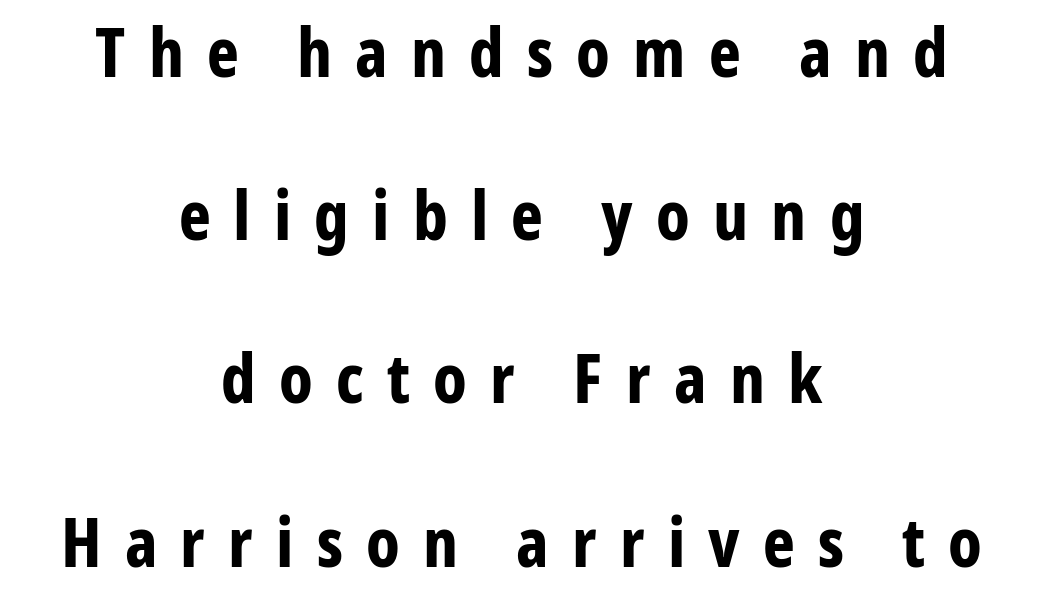
A typesetter would call this proportional, since set widths differ per character. The foot of each line stays bare and open. The tracking reads as deliberately expanded to a designer's eye. Typeset on center — no edge is straight.
